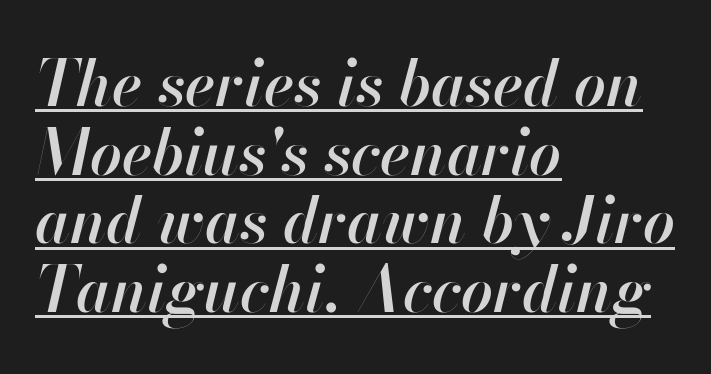
Q: Is the text bold? A: Semi-bold.
Q: Is the text italic (slanted)? A: Yes, it leans right by about 13 degrees.
Q: Is the text underlined? A: Yes.
Q: How is the paragraph aligned? A: Left-aligned.
Q: Is the spacing between letters normal or unusually wide? A: Normal.
Q: Is the spacing between lines tight, normal or loose? A: Tight.
Q: Width (condensed, normal, or wide)? A: Normal.
Q: Stroke contrast? A: High.
Q: x-height? A: Small.
Q: Monospaced? A: No.
